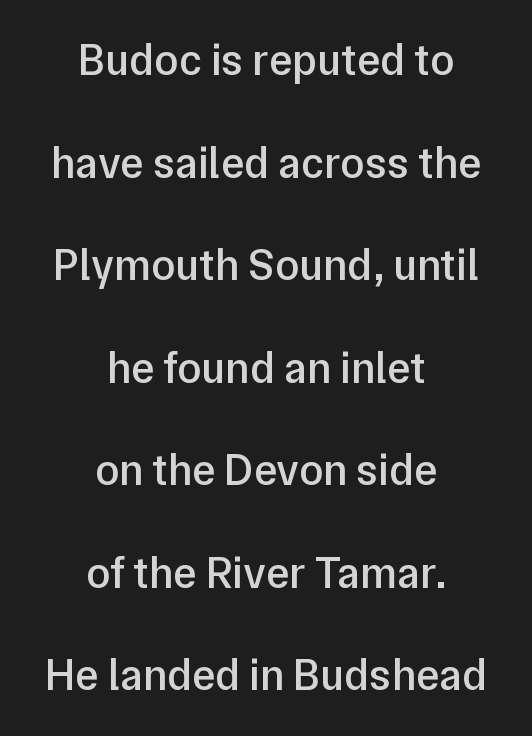
Q: Is the text bold? A: Semi-bold.
Q: Is the text italic (slanted)? A: No, it is upright.
Q: Is the typeface a serif or a sans-serif typeface? A: Sans-serif.
Q: Is the text underlined? A: No.
Q: How is the paragraph aligned? A: Centered.
Q: Is the spacing between letters normal or unusually wide? A: Normal.
Q: Is the spacing between lines tight, normal or loose? A: Loose.
Q: Width (condensed, normal, or wide)? A: Normal.
Q: Stroke contrast? A: Low.
Q: x-height? A: Medium.
Q: Monospaced? A: No.
